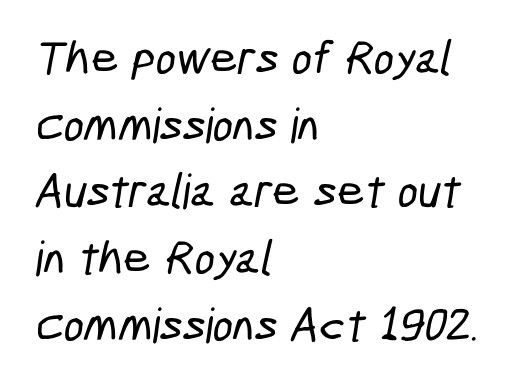
Q: Is the typeface a serif or a sans-serif typeface? A: Sans-serif.
Q: Is the text underlined? A: No.
Q: How is the paragraph aligned? A: Left-aligned.
Q: Is the spacing between letters normal or unusually wide? A: Normal.
Q: Is the spacing between lines tight, normal or loose? A: Normal.
Q: Width (condensed, normal, or wide)? A: Condensed.
Q: Stroke contrast? A: Low.
Q: x-height? A: Medium.
Q: Monospaced? A: No.
